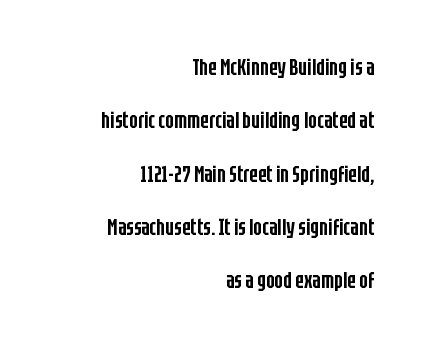
{"italic": "no", "bold": "semi", "underline": "no", "align": "right", "line_spacing": "loose", "line_spacing_ratio": 2.32, "letter_spacing": "normal", "letter_spacing_em": 0.0, "glyph_px": 23}
